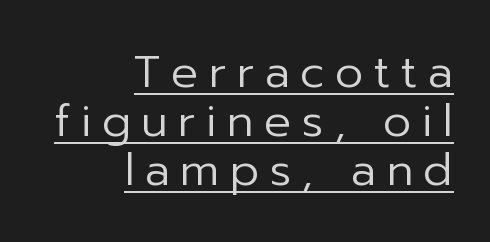
{"serif": "no", "italic": "no", "bold": "no", "weight": "regular", "width": "normal", "stroke_contrast": "low", "x_height": "medium", "monospaced": "no", "underline": "yes", "align": "right", "line_spacing": "tight", "line_spacing_ratio": 1.09, "letter_spacing": "wide", "letter_spacing_em": 0.23, "glyph_px": 45}
